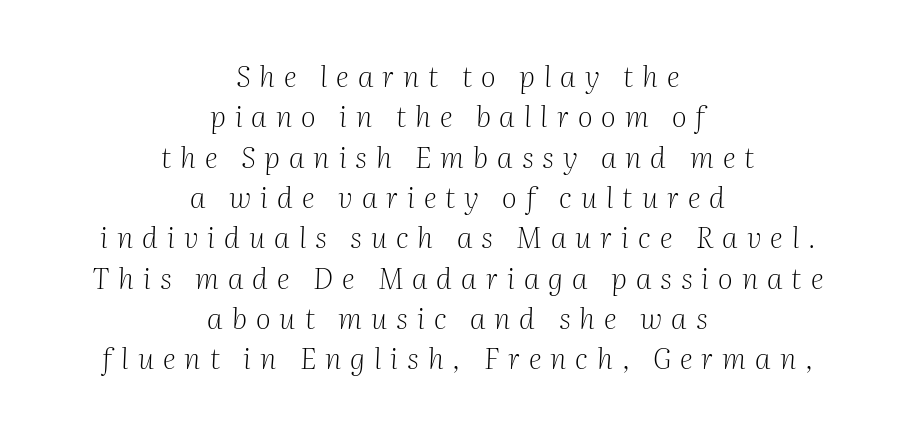
Posture: slanted. Counters stay open thanks to moderate or lighter strokes. Spacing between characters has been opened up far beyond the box default. In terms of leading, this rendering sits right in the middle.
